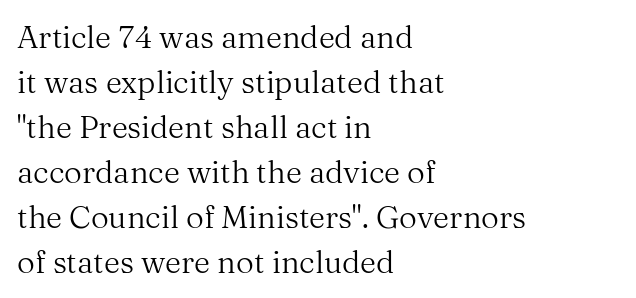
The line-height multiplier appears to be the usual default. Unlike a clean sans, this face finishes its strokes with serifs. Leftover space on each line is placed entirely after the last word. The specimen omits any rule beneath the text block's lines.
